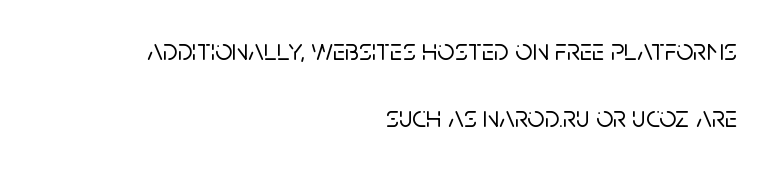
Q: Is the text italic (slanted)? A: No, it is upright.
Q: Is the typeface a serif or a sans-serif typeface? A: Sans-serif.
Q: Is the text underlined? A: No.
Q: How is the paragraph aligned? A: Right-aligned.
Q: Is the spacing between letters normal or unusually wide? A: Normal.
Q: Is the spacing between lines tight, normal or loose? A: Loose.
Q: Width (condensed, normal, or wide)? A: Normal.
Q: Stroke contrast? A: Low.
Q: x-height? A: Large.
Q: Monospaced? A: No.
